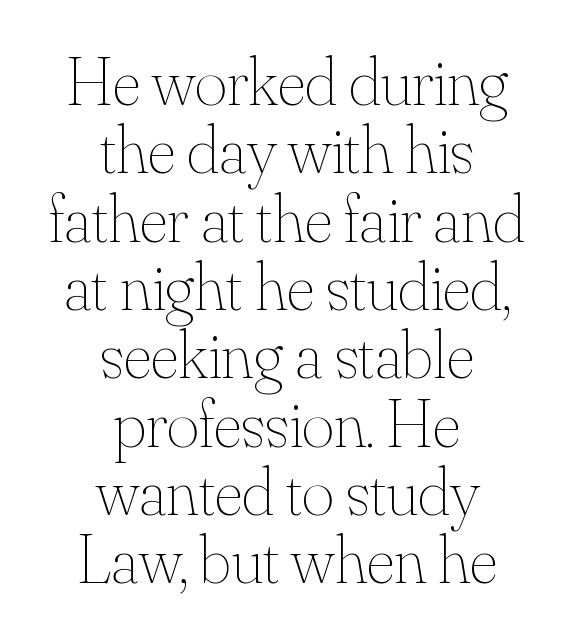
Q: Is the text bold? A: No.
Q: Is the text italic (slanted)? A: No, it is upright.
Q: Is the text underlined? A: No.
Q: How is the paragraph aligned? A: Centered.
Q: Is the spacing between letters normal or unusually wide? A: Normal.
Q: Is the spacing between lines tight, normal or loose? A: Tight.
Q: Width (condensed, normal, or wide)? A: Normal.
Q: Stroke contrast? A: Medium.
Q: x-height? A: Small.
Q: Monospaced? A: No.
